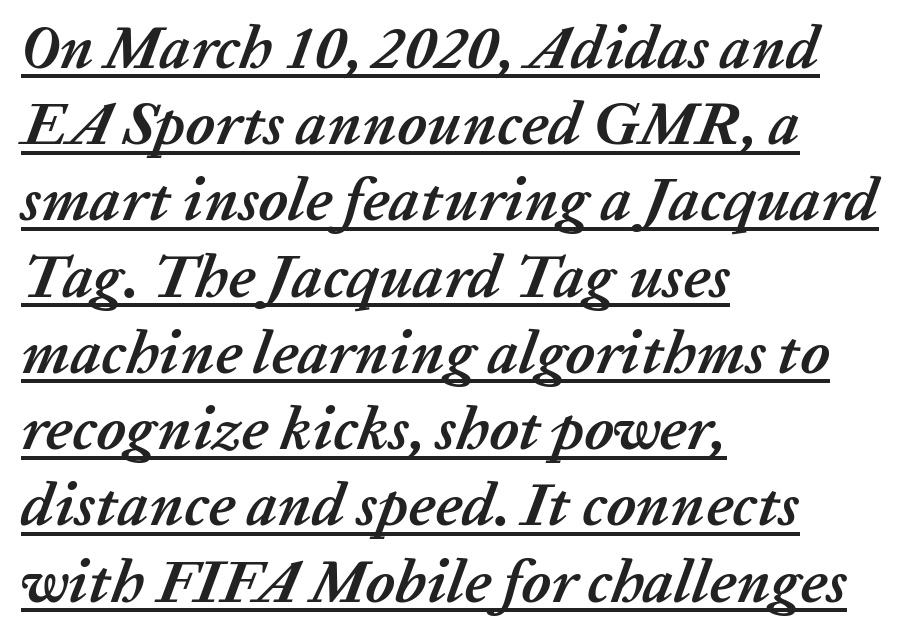
Q: Is the text bold? A: Yes.
Q: Is the text italic (slanted)? A: Yes, it leans right by about 20 degrees.
Q: Is the text underlined? A: Yes.
Q: How is the paragraph aligned? A: Left-aligned.
Q: Is the spacing between letters normal or unusually wide? A: Normal.
Q: Is the spacing between lines tight, normal or loose? A: Normal.
Q: Width (condensed, normal, or wide)? A: Normal.
Q: Stroke contrast? A: Low.
Q: x-height? A: Medium.
Q: Monospaced? A: No.
